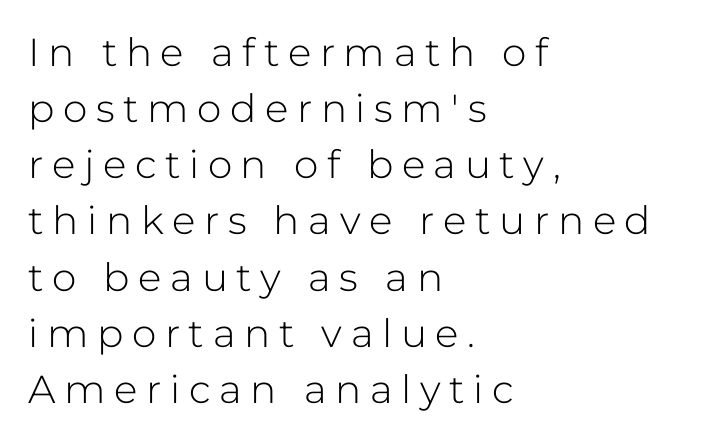
{"serif": "no", "italic": "no", "bold": "no", "weight": "light", "width": "normal", "stroke_contrast": "low", "x_height": "medium", "monospaced": "no", "underline": "no", "align": "left", "line_spacing": "normal", "line_spacing_ratio": 1.44, "letter_spacing": "wide", "letter_spacing_em": 0.22, "glyph_px": 39}
